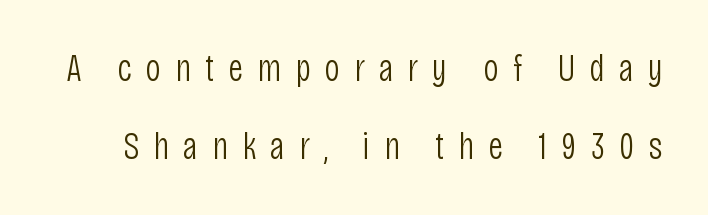
{"serif": "no", "italic": "no", "bold": "no", "weight": "light", "width": "condensed", "stroke_contrast": "low", "x_height": "large", "monospaced": "no", "underline": "no", "line_spacing": "loose", "line_spacing_ratio": 2.04, "letter_spacing": "wide", "letter_spacing_em": 0.37, "glyph_px": 38}
